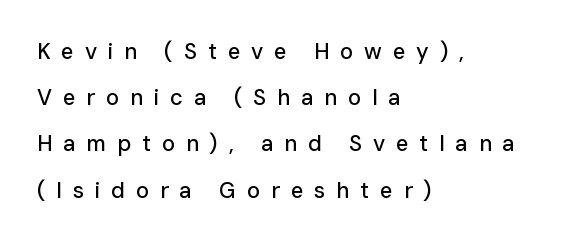
The image shows 22 px text type, upright; set left-aligned, loose line spacing (2.1x), unusually wide letter spacing (+0.49 em), not underlined.
